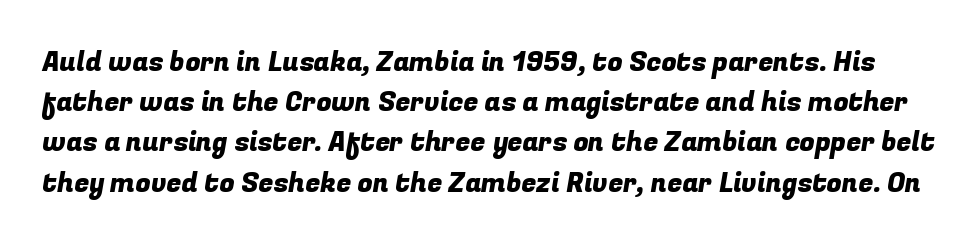
Q: Is the text underlined? A: No.
Q: Is the spacing between letters normal or unusually wide? A: Normal.
Q: Is the spacing between lines tight, normal or loose? A: Normal.
